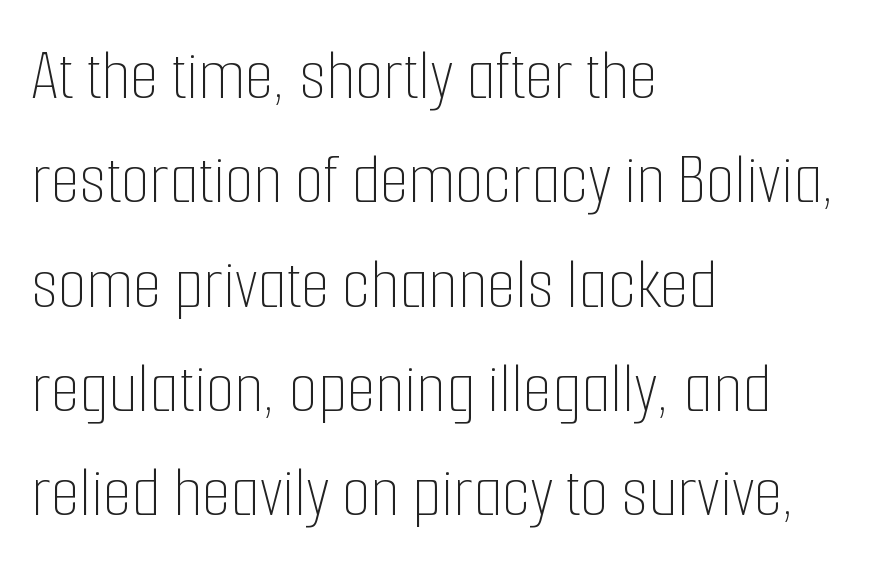
The image shows 74 px thin, condensed type, upright; set left-aligned, normal line spacing (1.41x), normal letter spacing, not underlined; low stroke contrast and a medium x-height.
